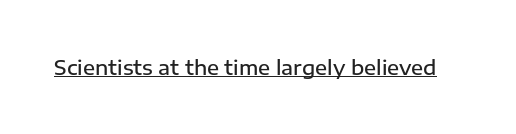
{"italic": "no", "bold": "semi", "underline": "yes", "letter_spacing": "normal", "letter_spacing_em": 0.0, "glyph_px": 20}
